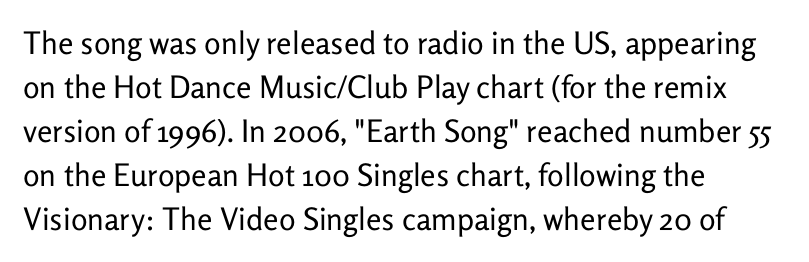
{"serif": "no", "italic": "no", "bold": "no", "weight": "regular", "width": "normal", "stroke_contrast": "low", "x_height": "medium", "monospaced": "no", "underline": "no", "align": "left", "line_spacing": "normal", "line_spacing_ratio": 1.42, "letter_spacing": "normal", "letter_spacing_em": 0.0, "glyph_px": 31}
